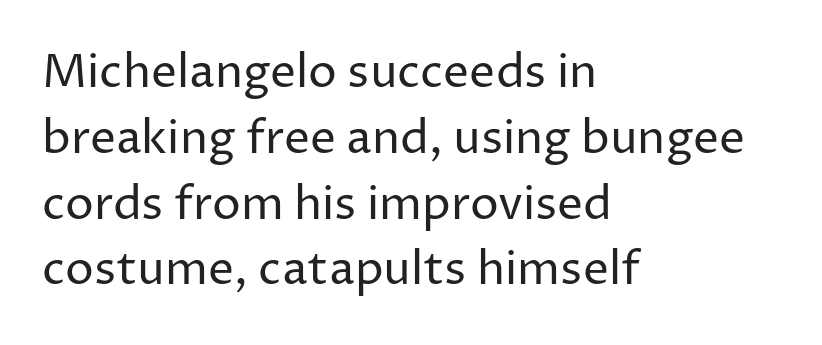
The image shows 46 px regular-weight sans-serif type, upright; set left-aligned, normal line spacing (1.43x), normal letter spacing, not underlined; low stroke contrast and a medium x-height.
